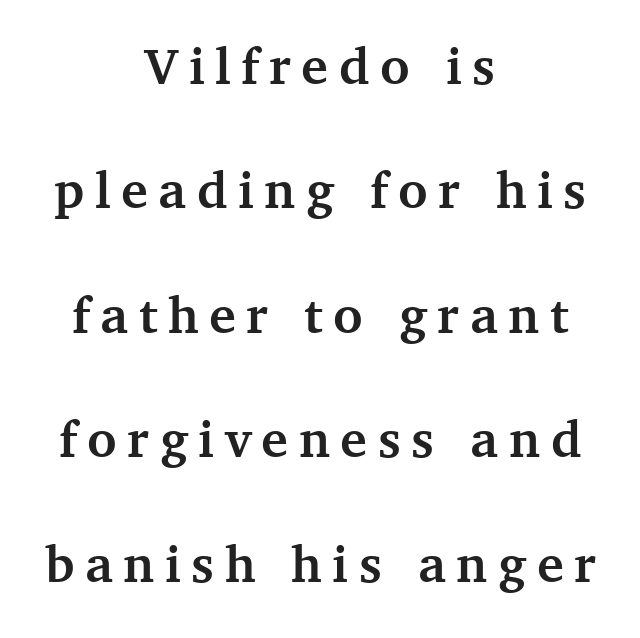
Q: Is the text bold? A: Yes.
Q: Is the text italic (slanted)? A: No, it is upright.
Q: Is the typeface a serif or a sans-serif typeface? A: Serif.
Q: Is the text underlined? A: No.
Q: How is the paragraph aligned? A: Centered.
Q: Is the spacing between letters normal or unusually wide? A: Unusually wide.
Q: Is the spacing between lines tight, normal or loose? A: Loose.
Q: Width (condensed, normal, or wide)? A: Normal.
Q: Stroke contrast? A: Medium.
Q: x-height? A: Medium.
Q: Monospaced? A: No.
